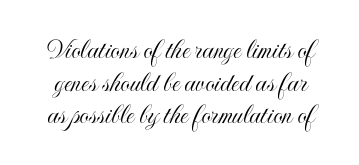
{"width": "condensed", "x_height": "small", "monospaced": "no", "underline": "no", "line_spacing": "tight", "line_spacing_ratio": 1.09, "letter_spacing": "normal", "letter_spacing_em": 0.0, "glyph_px": 30}
